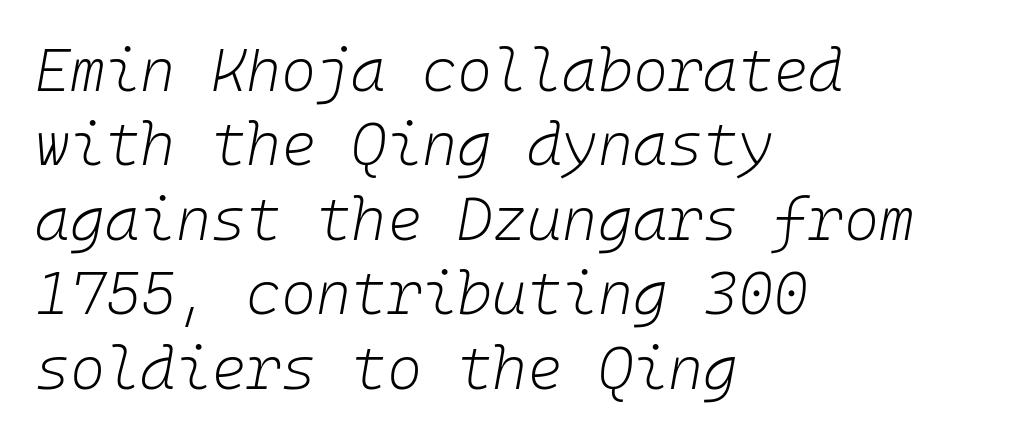
The image shows 60 px light type, italic (leaning right); set left-aligned, line spacing 1.24x, normal letter spacing, not underlined; low stroke contrast and a medium x-height.
